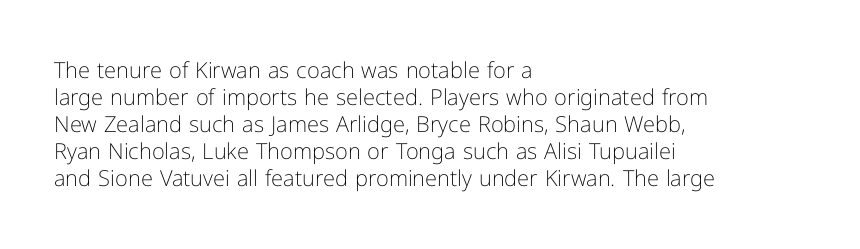
The image shows 22 px text type, upright; set left-aligned, line spacing 1.23x, normal letter spacing, not underlined.
